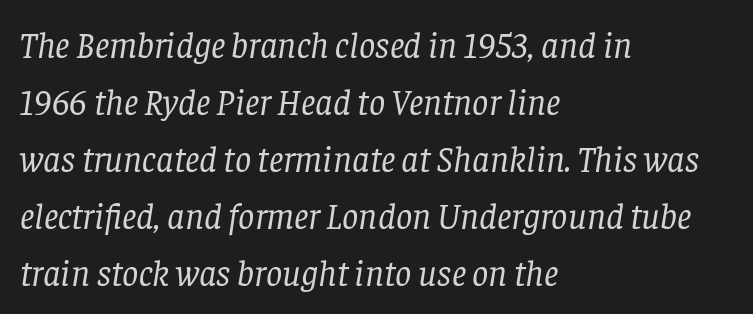
The image shows 36 px regular-weight serif type, italic (leaning right); set left-aligned, normal line spacing (1.58x), normal letter spacing, not underlined; low stroke contrast and a large x-height.
